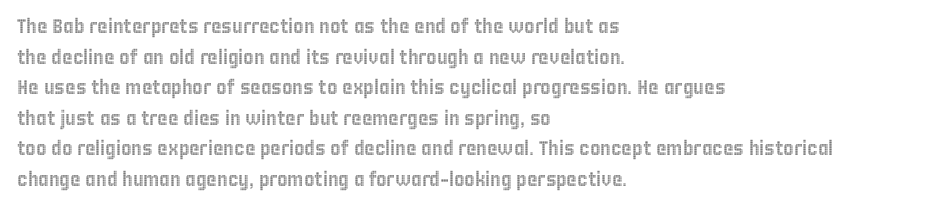
Posture: upright roman. Where is the straight margin? On the left. The passage shown stacks its lines at a standard gap. The passage shown is not underscored anywhere. The tracking reads as untouched default to a designer's eye.
